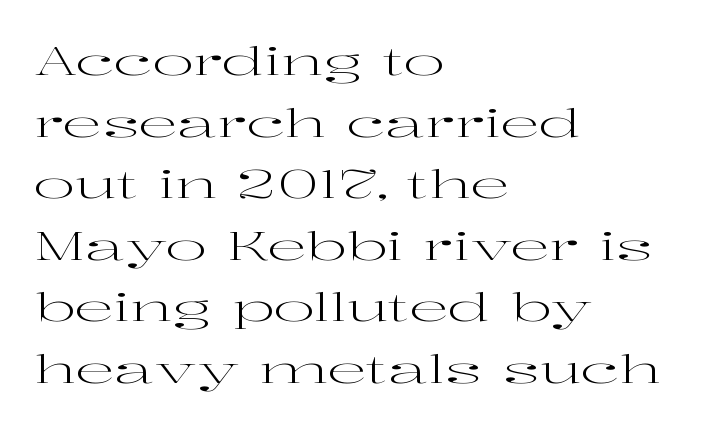
The image shows 39 px regular-weight, wide serif type, upright; set left-aligned, normal line spacing (1.58x), normal letter spacing, not underlined; high stroke contrast and a medium x-height.
